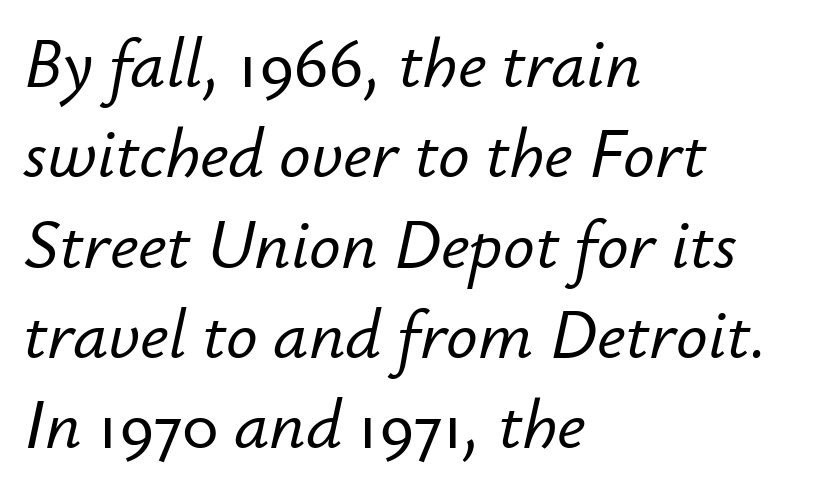
The image shows 70 px text type, italic (leaning right); set left-aligned, normal line spacing (1.29x), normal letter spacing, not underlined; low stroke contrast and a small x-height.
